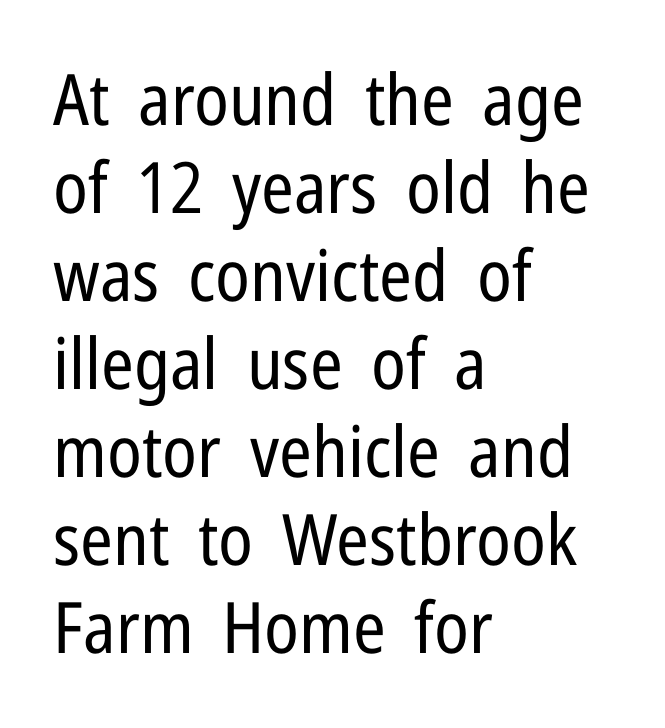
Q: Is the text bold? A: No.
Q: Is the text italic (slanted)? A: No, it is upright.
Q: Is the typeface a serif or a sans-serif typeface? A: Sans-serif.
Q: Is the text underlined? A: No.
Q: How is the paragraph aligned? A: Left-aligned.
Q: Is the spacing between letters normal or unusually wide? A: Normal.
Q: Width (condensed, normal, or wide)? A: Condensed.
Q: Stroke contrast? A: Low.
Q: x-height? A: Medium.
Q: Monospaced? A: No.
